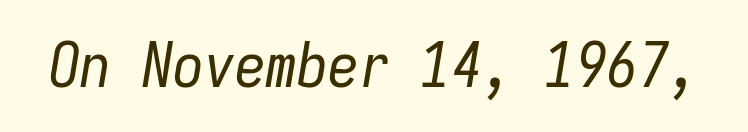
Q: Is the text bold? A: No.
Q: Is the text italic (slanted)? A: Yes, it leans right by about 9 degrees.
Q: Is the text underlined? A: No.
Q: Is the spacing between letters normal or unusually wide? A: Normal.
Q: Width (condensed, normal, or wide)? A: Condensed.
Q: Stroke contrast? A: Low.
Q: x-height? A: Medium.
Q: Monospaced? A: Yes.
